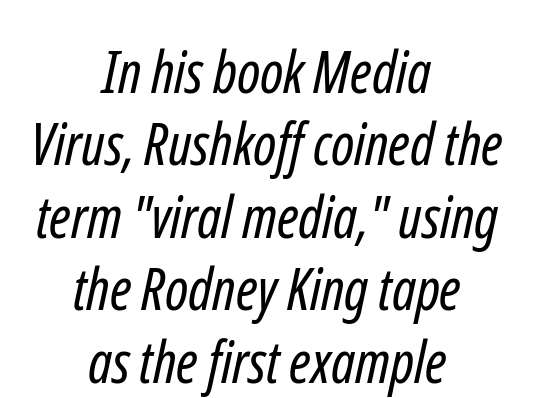
The image shows 58 px regular-weight, condensed sans-serif type; set centered, normal line spacing (1.25x), normal letter spacing, not underlined; low stroke contrast and a medium x-height.
